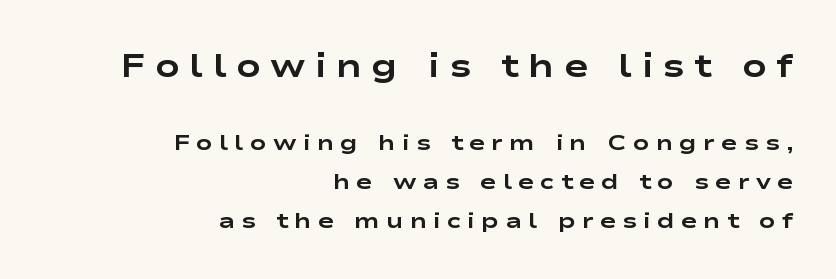
It's the straight-up-and-down kind of type. Characters follow at a spacing far wider than the type designer built in. Character size in the leading block exceeds that of the trailing block. Look at the stroke-to-counter ratio: heavy, a bold. Nothing sits at the stroke ends, so this counts as sans-serif.
